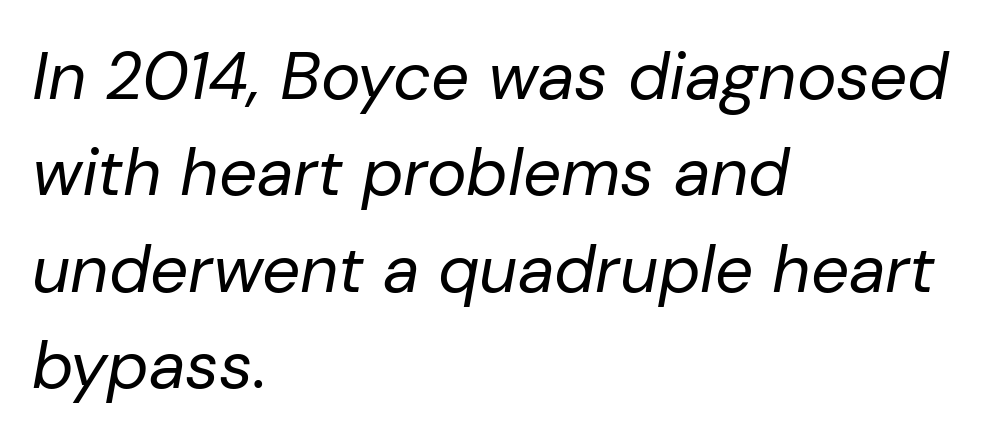
Q: Is the text bold? A: No.
Q: Is the text italic (slanted)? A: Yes, it leans right by about 10 degrees.
Q: Is the text underlined? A: No.
Q: How is the paragraph aligned? A: Left-aligned.
Q: Is the spacing between letters normal or unusually wide? A: Normal.
Q: Is the spacing between lines tight, normal or loose? A: Normal.
Q: Width (condensed, normal, or wide)? A: Normal.
Q: Stroke contrast? A: Low.
Q: x-height? A: Medium.
Q: Monospaced? A: No.
